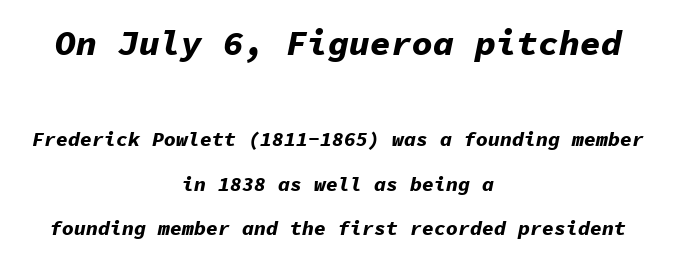
{"italic": "yes", "lean": "right", "slant_degrees": 11, "bold": "yes", "weight": "bold", "width": "normal", "stroke_contrast": "low", "x_height": "medium", "monospaced": "yes", "underline": "no", "align": "center", "line_spacing": "loose", "line_spacing_ratio": 2.23, "letter_spacing": "normal", "letter_spacing_em": 0.0, "larger_block": "first", "size_ratio": 1.75, "glyph_px": 35}
